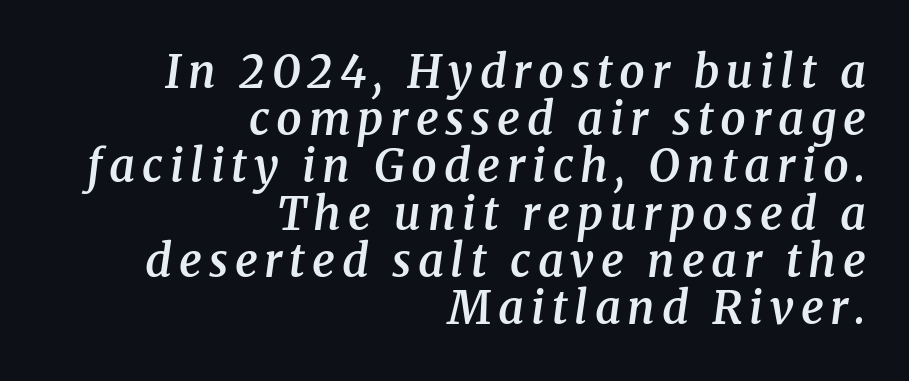
{"serif": "yes", "italic": "yes", "lean": "right", "slant_degrees": 8, "bold": "semi", "weight": "semibold", "width": "normal", "stroke_contrast": "medium", "x_height": "medium", "monospaced": "no", "underline": "no", "align": "right", "line_spacing": "tight", "line_spacing_ratio": 1.05, "glyph_px": 45}
